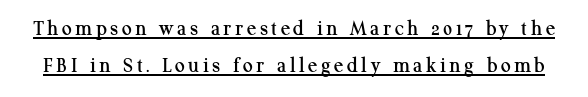
The lettering stays uniformly vertical, giving the passage a roman look. Does a line run under the words? Yes, clearly. Summary of vertical rhythm: regular, with standard interline spacing.
